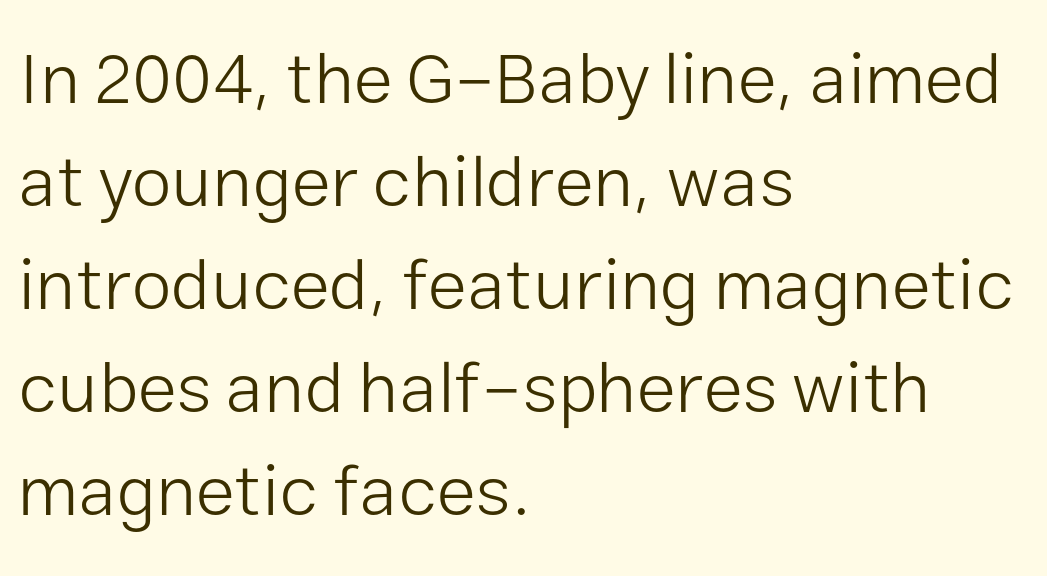
The image shows 72 px light sans-serif type, upright; set left-aligned, normal line spacing (1.43x), normal letter spacing, not underlined; low stroke contrast and a medium x-height.
